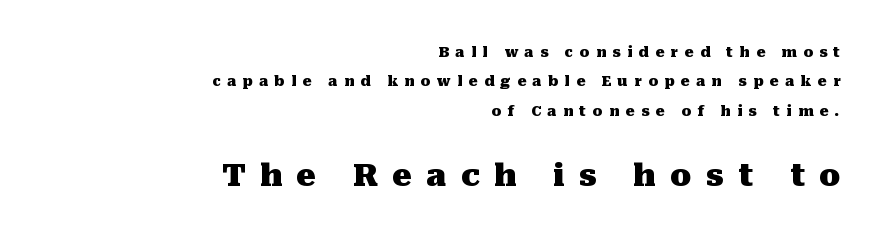
{"serif": "yes", "italic": "no", "bold": "yes", "weight": "heavy", "width": "normal", "stroke_contrast": "medium", "x_height": "medium", "monospaced": "no", "underline": "no", "align": "right", "line_spacing": "loose", "line_spacing_ratio": 2.1, "letter_spacing": "wide", "letter_spacing_em": 0.46, "larger_block": "second", "size_ratio": 2.21, "glyph_px": 31}
